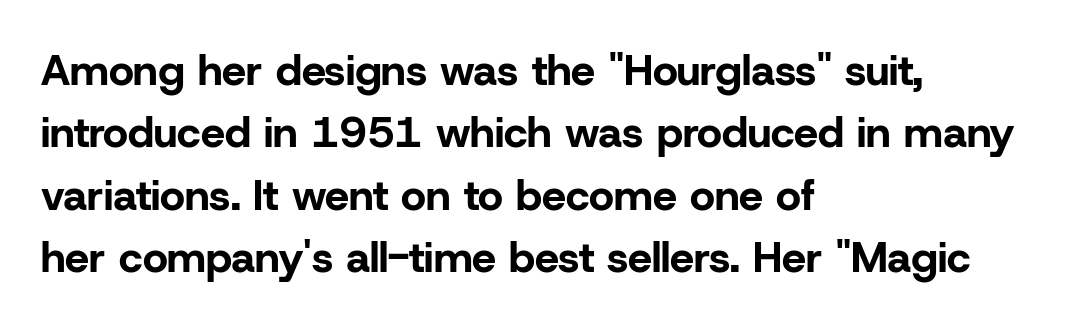
{"serif": "no", "italic": "no", "bold": "yes", "weight": "bold", "width": "normal", "stroke_contrast": "low", "x_height": "medium", "monospaced": "no", "underline": "no", "align": "left", "line_spacing": "normal", "line_spacing_ratio": 1.45, "letter_spacing": "normal", "letter_spacing_em": 0.0, "glyph_px": 43}
